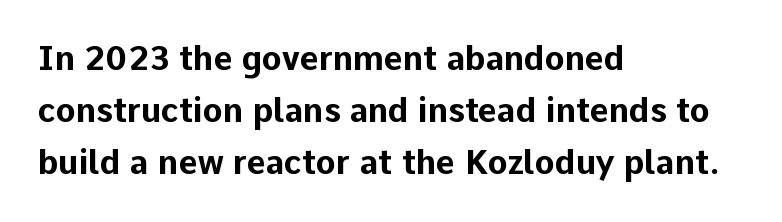
{"serif": "no", "italic": "no", "bold": "yes", "weight": "bold", "width": "normal", "stroke_contrast": "low", "x_height": "medium", "monospaced": "no", "underline": "no", "align": "left", "line_spacing": "normal", "line_spacing_ratio": 1.58, "letter_spacing": "normal", "letter_spacing_em": 0.0, "glyph_px": 33}
